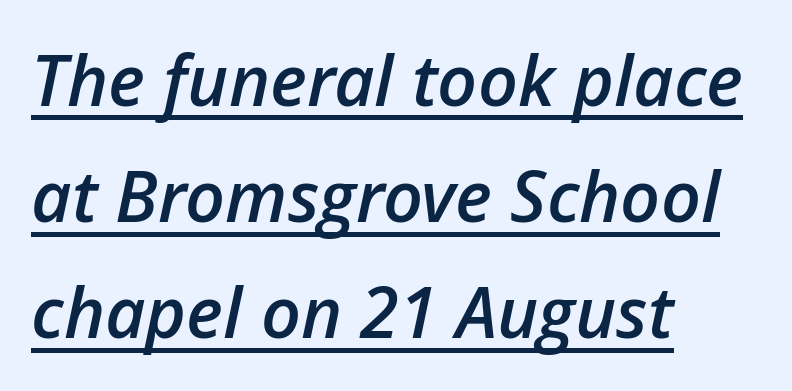
Q: Is the text bold? A: Semi-bold.
Q: Is the text italic (slanted)? A: Yes, it leans right by about 12 degrees.
Q: Is the text underlined? A: Yes.
Q: How is the paragraph aligned? A: Left-aligned.
Q: Is the spacing between letters normal or unusually wide? A: Normal.
Q: Is the spacing between lines tight, normal or loose? A: Normal.
Q: Width (condensed, normal, or wide)? A: Normal.
Q: Stroke contrast? A: Low.
Q: x-height? A: Medium.
Q: Monospaced? A: No.
